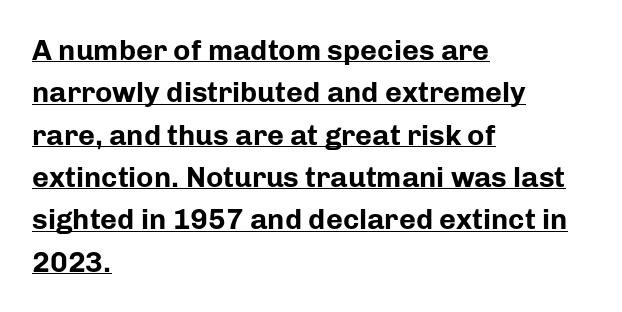
Q: Is the text bold? A: Yes.
Q: Is the text italic (slanted)? A: No, it is upright.
Q: Is the typeface a serif or a sans-serif typeface? A: Sans-serif.
Q: Is the text underlined? A: Yes.
Q: How is the paragraph aligned? A: Left-aligned.
Q: Is the spacing between letters normal or unusually wide? A: Normal.
Q: Is the spacing between lines tight, normal or loose? A: Normal.
Q: Width (condensed, normal, or wide)? A: Normal.
Q: Stroke contrast? A: Low.
Q: x-height? A: Medium.
Q: Monospaced? A: No.
